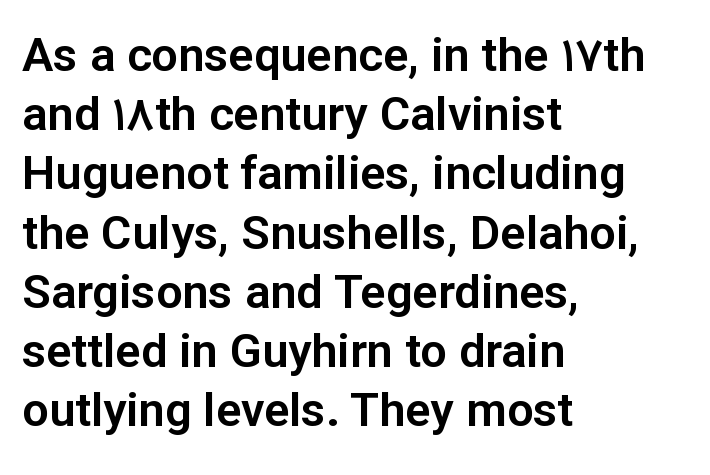
Q: Is the text italic (slanted)? A: No, it is upright.
Q: Is the typeface a serif or a sans-serif typeface? A: Sans-serif.
Q: Is the text underlined? A: No.
Q: How is the paragraph aligned? A: Left-aligned.
Q: Is the spacing between letters normal or unusually wide? A: Normal.
Q: Is the spacing between lines tight, normal or loose? A: Normal.
Q: Width (condensed, normal, or wide)? A: Normal.
Q: Stroke contrast? A: Low.
Q: x-height? A: Medium.
Q: Monospaced? A: No.
